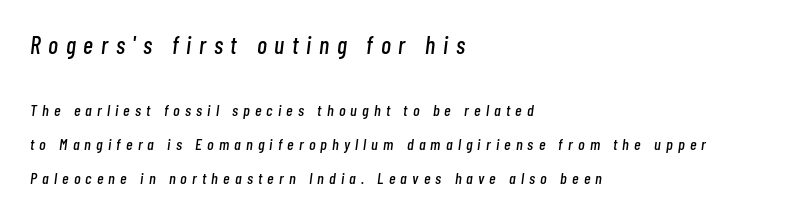
Q: Is the text italic (slanted)? A: Yes, it leans right by about 7 degrees.
Q: Is the text underlined? A: No.
Q: How is the paragraph aligned? A: Left-aligned.
Q: Is the spacing between letters normal or unusually wide? A: Unusually wide.
Q: Is the spacing between lines tight, normal or loose? A: Loose.
Q: Which block of text is set in a larger size, the first (top) or the second (bottom)? A: The first (top) one.
